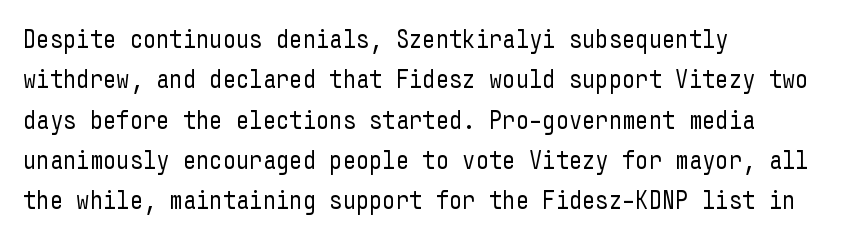
Q: Is the text bold? A: No.
Q: Is the text italic (slanted)? A: No, it is upright.
Q: Is the text underlined? A: No.
Q: How is the paragraph aligned? A: Left-aligned.
Q: Is the spacing between letters normal or unusually wide? A: Normal.
Q: Is the spacing between lines tight, normal or loose? A: Normal.
